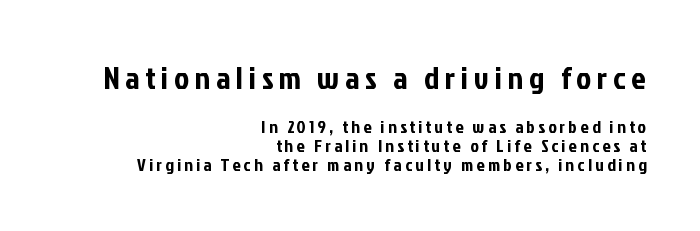
Q: Is the text italic (slanted)? A: No, it is upright.
Q: Is the typeface a serif or a sans-serif typeface? A: Sans-serif.
Q: Is the text underlined? A: No.
Q: How is the paragraph aligned? A: Right-aligned.
Q: Is the spacing between lines tight, normal or loose? A: Tight.
Q: Which block of text is set in a larger size, the first (top) or the second (bottom)? A: The first (top) one.
Q: Width (condensed, normal, or wide)? A: Condensed.
Q: Stroke contrast? A: Low.
Q: x-height? A: Medium.
Q: Monospaced? A: No.
